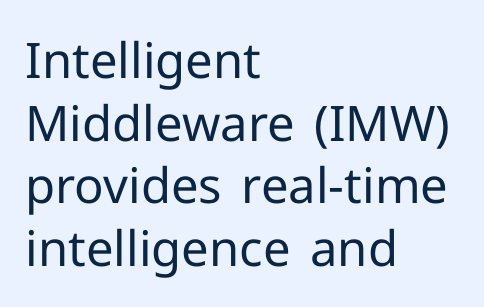
Notice how the stems are strictly vertical — no italics here. These lines are set flush left with a ragged right edge. Glyph-to-glyph distance matches everyday printed text. A sans-serif font was chosen for this passage. Is this a heavy cut? Hardly; it is regular or lighter. Clear beneath every line of the passage.
